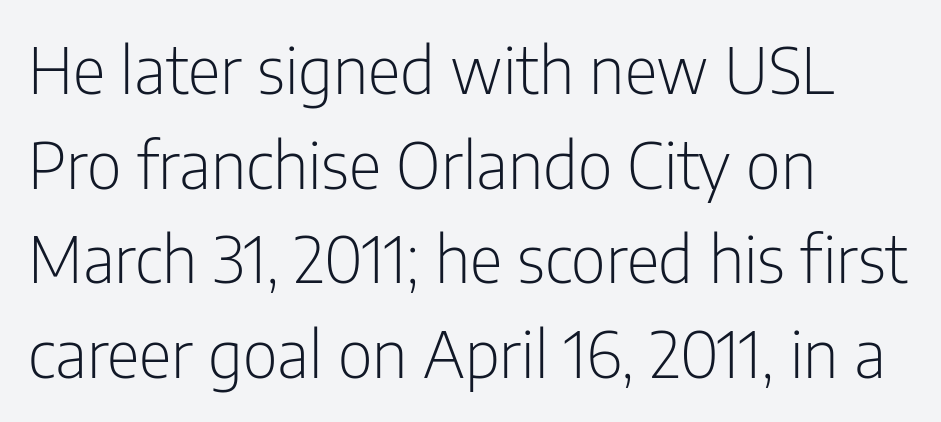
The image shows 64 px light, condensed sans-serif type, upright; set left-aligned, normal line spacing (1.48x), normal letter spacing, not underlined; low stroke contrast and a medium x-height.
